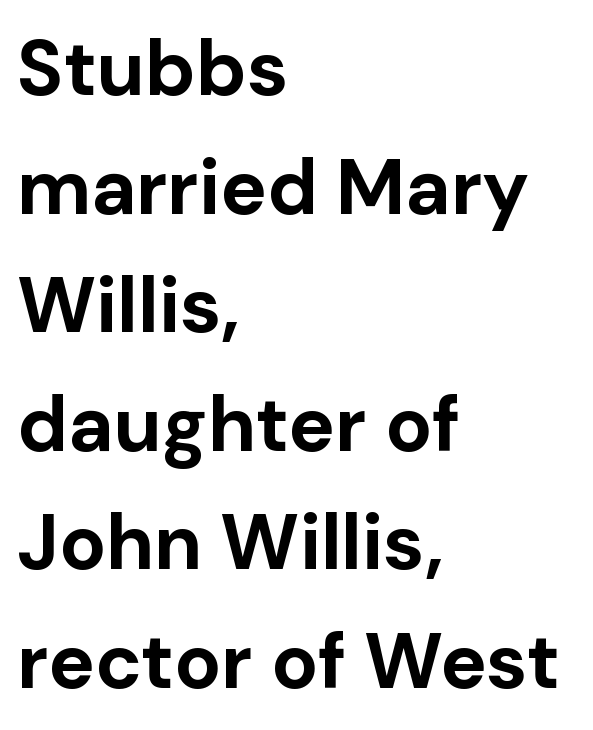
The image shows 78 px bold sans-serif type, upright; set left-aligned, normal line spacing (1.52x), normal letter spacing, not underlined; low stroke contrast and a medium x-height.
